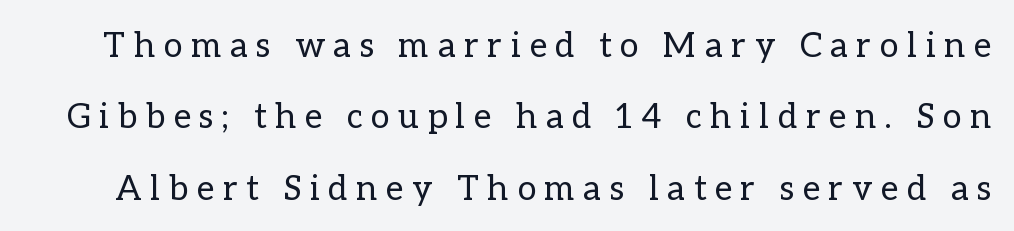
Q: Is the text bold? A: No.
Q: Is the text italic (slanted)? A: No, it is upright.
Q: Is the text underlined? A: No.
Q: Is the spacing between letters normal or unusually wide? A: Unusually wide.
Q: Is the spacing between lines tight, normal or loose? A: Loose.
Q: Width (condensed, normal, or wide)? A: Normal.
Q: Stroke contrast? A: Low.
Q: x-height? A: Medium.
Q: Monospaced? A: No.
